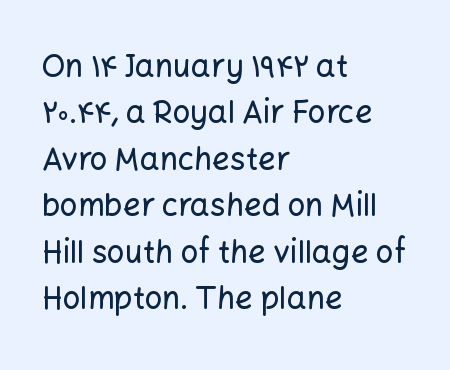
Whoever set this chose a conventional vertical rhythm. Proportional: the letters do not fall into vertical columns. A classic flush-left, rag-right setting is used for this passage. The letterforms sit shoulder to shoulder at normal distance.
